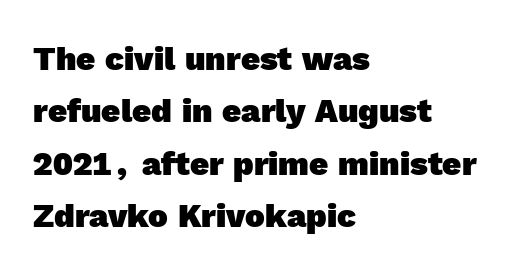
The image shows 33 px heavy sans-serif type; set left-aligned, normal line spacing (1.59x), normal letter spacing, not underlined; a medium x-height.
